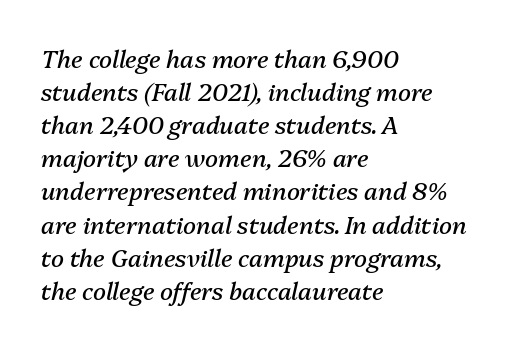
Q: Is the text bold? A: No.
Q: Is the text italic (slanted)? A: Yes, it leans right by about 13 degrees.
Q: Is the text underlined? A: No.
Q: How is the paragraph aligned? A: Left-aligned.
Q: Is the spacing between letters normal or unusually wide? A: Normal.
Q: Is the spacing between lines tight, normal or loose? A: Normal.
